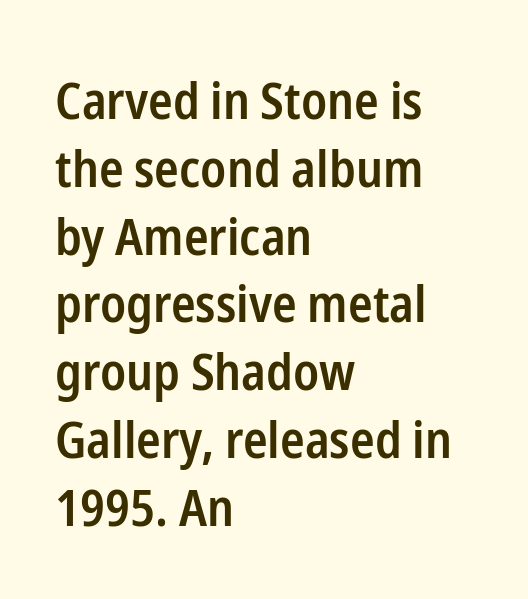
{"serif": "no", "italic": "no", "bold": "semi", "weight": "semibold", "width": "condensed", "stroke_contrast": "low", "x_height": "medium", "monospaced": "no", "underline": "no", "align": "left", "line_spacing": "normal", "line_spacing_ratio": 1.33, "letter_spacing": "normal", "letter_spacing_em": 0.0, "glyph_px": 51}
